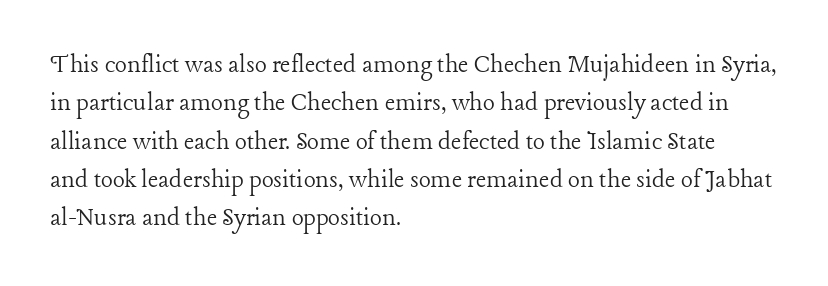
Q: Is the text bold? A: No.
Q: Is the text italic (slanted)? A: No, it is upright.
Q: Is the typeface a serif or a sans-serif typeface? A: Serif.
Q: Is the text underlined? A: No.
Q: How is the paragraph aligned? A: Left-aligned.
Q: Is the spacing between letters normal or unusually wide? A: Normal.
Q: Is the spacing between lines tight, normal or loose? A: Normal.
Q: Width (condensed, normal, or wide)? A: Normal.
Q: Stroke contrast? A: Low.
Q: x-height? A: Medium.
Q: Monospaced? A: No.
